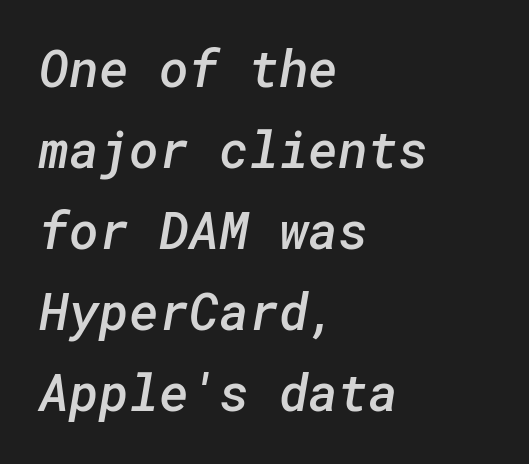
Leftover space on each line is placed entirely after the last word. Whoever set this chose a conventional vertical rhythm. The space directly below the letters is spotless. What kind of face is this? One without serifs — a sans.
